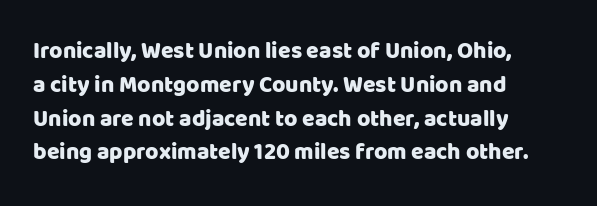
Q: Is the text italic (slanted)? A: No, it is upright.
Q: Is the text underlined? A: No.
Q: How is the paragraph aligned? A: Left-aligned.
Q: Is the spacing between letters normal or unusually wide? A: Normal.
Q: Is the spacing between lines tight, normal or loose? A: Normal.
